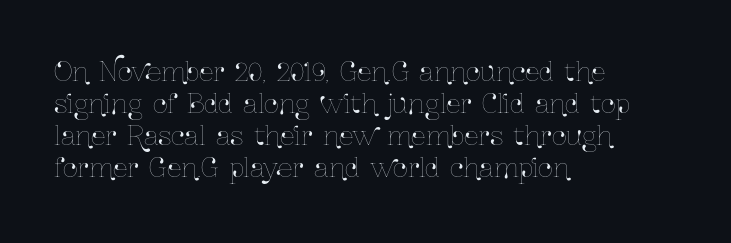
{"italic": "no", "underline": "no", "align": "left", "line_spacing_ratio": 1.23, "letter_spacing": "normal", "letter_spacing_em": 0.0, "glyph_px": 26}
